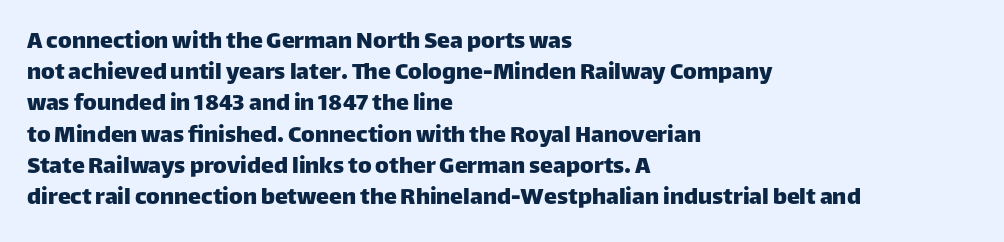
{"italic": "no", "underline": "no", "align": "left", "line_spacing_ratio": 1.2, "letter_spacing": "normal", "letter_spacing_em": 0.0, "glyph_px": 26}
